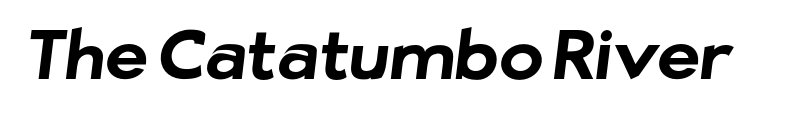
The space directly below the letters is spotless. The rendering uses natural spacing where letterforms have individual widths. Does extra space separate the letters? No, they use regular spacing. A typesetter would label this face a sans. The sample has been set heavy, in full bold.
